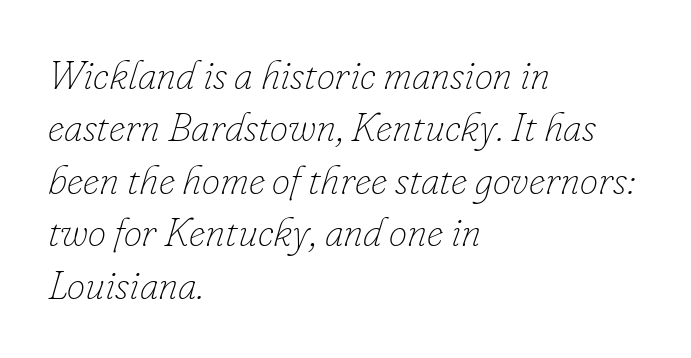
The weight tops out at a normal text grade. Looks like regular typesetting: each glyph gets only the width it needs. Notice how descenders clear the ascenders below comfortably — that's standard leading. The strip under each line holds only bare page.
